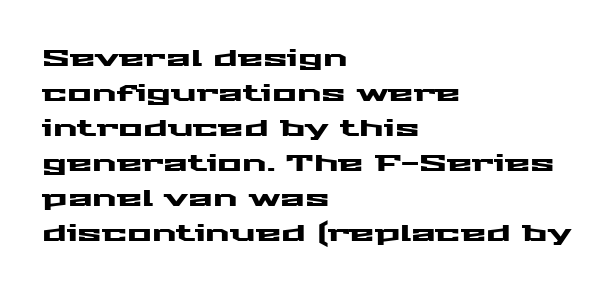
{"italic": "no", "underline": "no", "align": "left", "line_spacing": "normal", "line_spacing_ratio": 1.52, "letter_spacing": "normal", "letter_spacing_em": 0.0, "glyph_px": 23}
